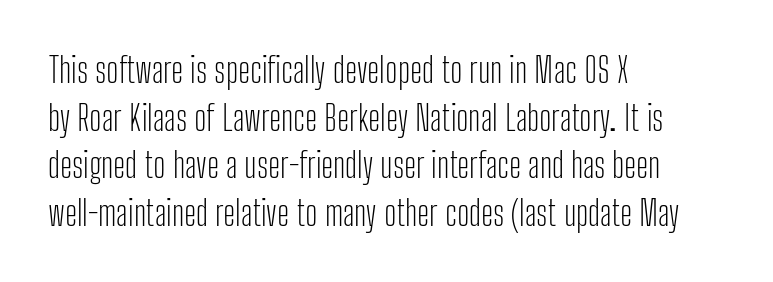
The letters advance in unequal steps, a hallmark of proportional type. Rows of type keep a routine distance in the vertical direction. Caption: multi-line text, flush left, ragged right. Examine the stroke ends and you'll find no serifs.
